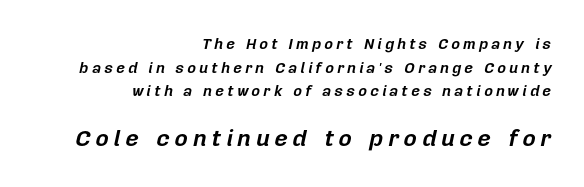
Q: Is the text bold? A: Yes.
Q: Is the text italic (slanted)? A: Yes, it leans right by about 12 degrees.
Q: Is the text underlined? A: No.
Q: How is the paragraph aligned? A: Right-aligned.
Q: Is the spacing between letters normal or unusually wide? A: Unusually wide.
Q: Is the spacing between lines tight, normal or loose? A: Normal.
Q: Which block of text is set in a larger size, the first (top) or the second (bottom)? A: The second (bottom) one.
